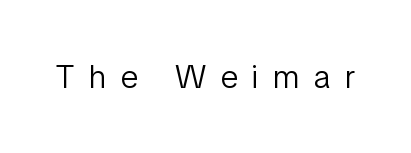
Q: Is the text bold? A: No.
Q: Is the text italic (slanted)? A: No, it is upright.
Q: Is the typeface a serif or a sans-serif typeface? A: Sans-serif.
Q: Is the text underlined? A: No.
Q: Is the spacing between letters normal or unusually wide? A: Unusually wide.
Q: Width (condensed, normal, or wide)? A: Condensed.
Q: Stroke contrast? A: Low.
Q: x-height? A: Medium.
Q: Monospaced? A: No.
